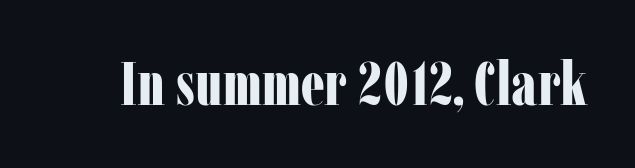
{"serif": "yes", "italic": "no", "bold": "yes", "weight": "bold", "width": "condensed", "stroke_contrast": "low", "x_height": "medium", "monospaced": "no", "underline": "no", "letter_spacing": "normal", "letter_spacing_em": 0.0, "glyph_px": 60}
